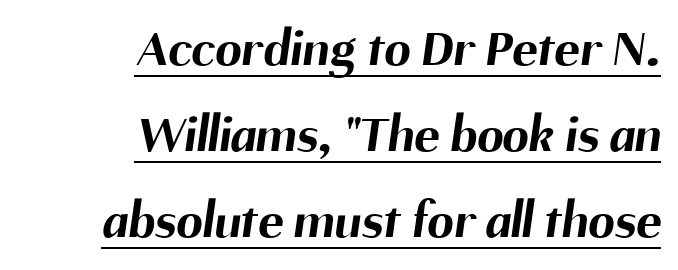
The image shows 53 px bold sans-serif type; set right-aligned, normal line spacing (1.62x), normal letter spacing, underlined; medium stroke contrast and a medium x-height.
